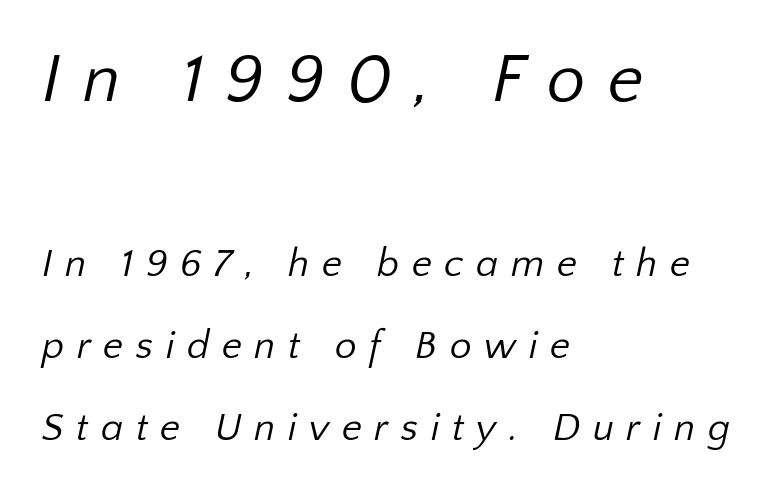
Q: Is the text bold? A: No.
Q: Is the typeface a serif or a sans-serif typeface? A: Sans-serif.
Q: Is the text underlined? A: No.
Q: How is the paragraph aligned? A: Left-aligned.
Q: Is the spacing between letters normal or unusually wide? A: Unusually wide.
Q: Is the spacing between lines tight, normal or loose? A: Loose.
Q: Which block of text is set in a larger size, the first (top) or the second (bottom)? A: The first (top) one.
Q: Width (condensed, normal, or wide)? A: Normal.
Q: Stroke contrast? A: Low.
Q: x-height? A: Medium.
Q: Monospaced? A: No.
